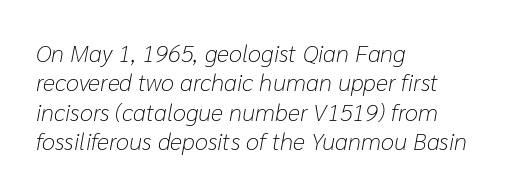
The image shows 24 px text type, italic (leaning right); set left-aligned, line spacing 1.22x, normal letter spacing, not underlined.
